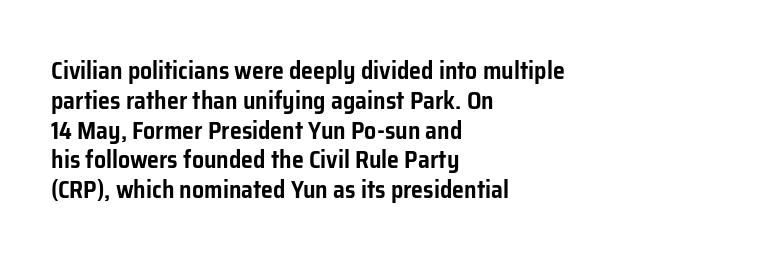
Q: Is the text italic (slanted)? A: No, it is upright.
Q: Is the text underlined? A: No.
Q: How is the paragraph aligned? A: Left-aligned.
Q: Is the spacing between letters normal or unusually wide? A: Normal.
